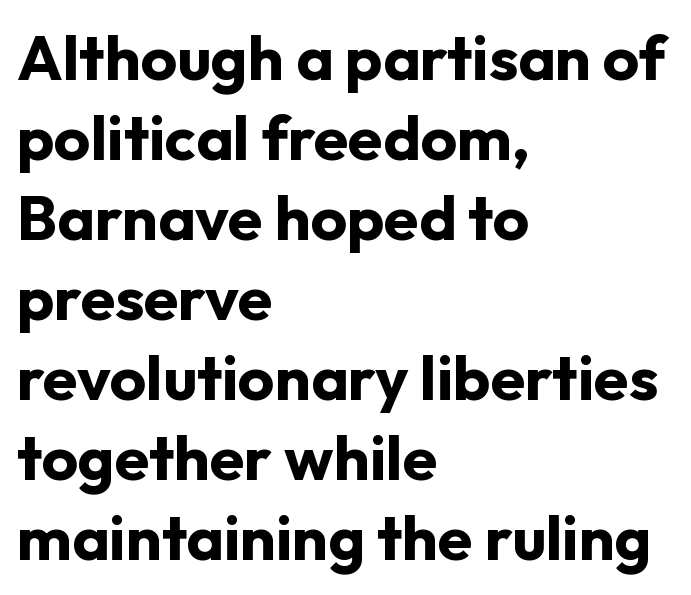
The image shows 63 px bold sans-serif type, upright; set left-aligned, normal line spacing (1.27x), normal letter spacing, not underlined; low stroke contrast and a medium x-height.
